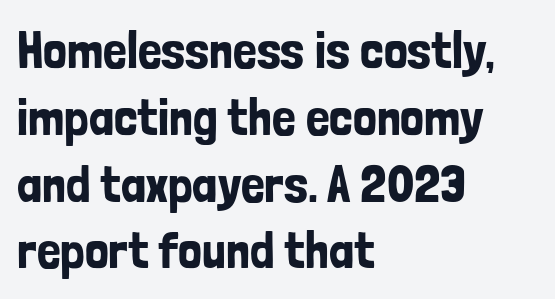
The image shows 53 px condensed sans-serif type, upright; set left-aligned, normal line spacing (1.26x), normal letter spacing, not underlined; low stroke contrast and a medium x-height.
